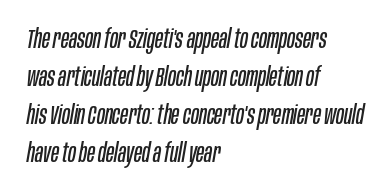
{"italic": "yes", "lean": "right", "slant_degrees": 10, "bold": "no", "underline": "no", "align": "left", "line_spacing": "normal", "line_spacing_ratio": 1.46, "letter_spacing": "normal", "letter_spacing_em": 0.0, "glyph_px": 26}
